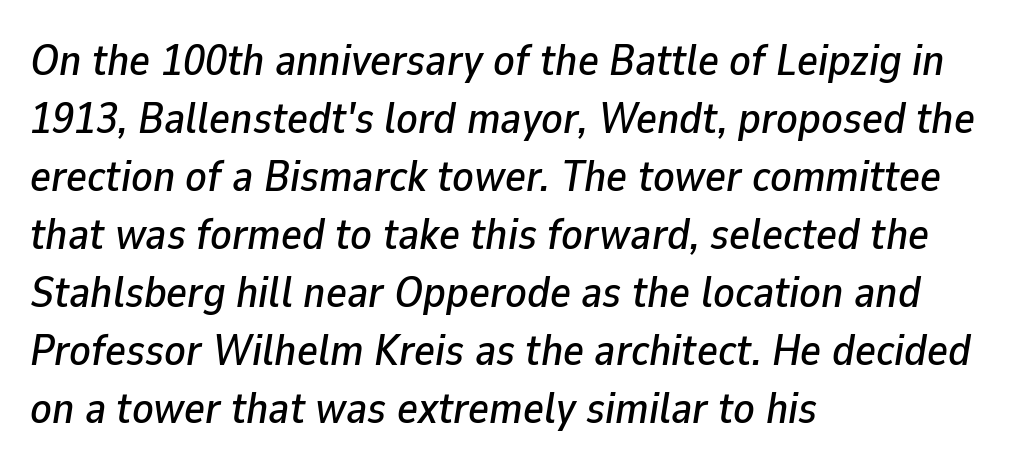
Q: Is the text italic (slanted)? A: Yes, it leans right by about 9 degrees.
Q: Is the text underlined? A: No.
Q: How is the paragraph aligned? A: Left-aligned.
Q: Is the spacing between letters normal or unusually wide? A: Normal.
Q: Is the spacing between lines tight, normal or loose? A: Normal.
Q: Width (condensed, normal, or wide)? A: Normal.
Q: Stroke contrast? A: Low.
Q: x-height? A: Medium.
Q: Monospaced? A: No.
